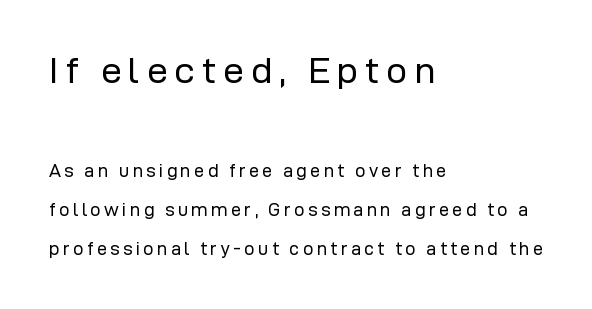
{"serif": "no", "italic": "no", "bold": "no", "weight": "regular", "width": "normal", "stroke_contrast": "low", "x_height": "medium", "monospaced": "no", "underline": "no", "align": "left", "line_spacing": "loose", "line_spacing_ratio": 2.19, "larger_block": "first", "size_ratio": 2.06, "glyph_px": 37}
